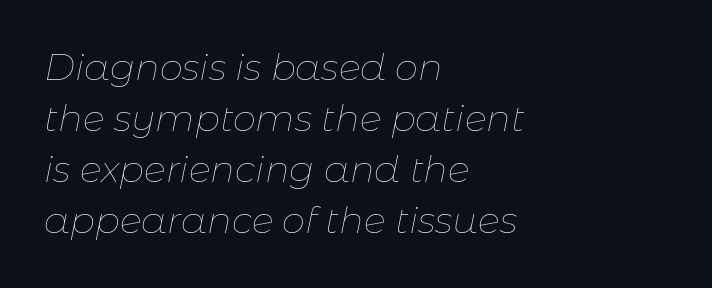
{"italic": "yes", "lean": "right", "slant_degrees": 11, "bold": "no", "weight": "thin", "width": "normal", "stroke_contrast": "low", "x_height": "medium", "monospaced": "no", "underline": "no", "align": "left", "line_spacing": "normal", "line_spacing_ratio": 1.38, "letter_spacing": "normal", "letter_spacing_em": 0.0, "glyph_px": 37}
